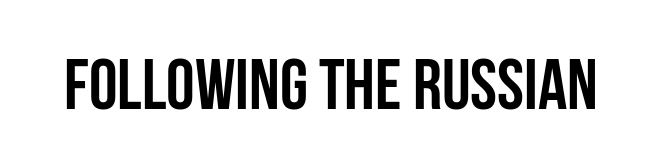
When letters stand straight like this, we call the style roman or upright. You'd pick this weight for a headline — it's a proper bold. Glance below the letters and you will spot only blank space. Classification — sans serif. You could not count columns in this text — the font is proportionally spaced.
